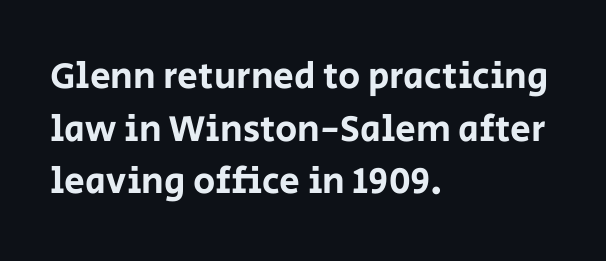
The area under the type is left untouched. A typesetter would call this leading conventional body-copy spacing. The letters advance in unequal steps, a hallmark of proportional type. The letterforms sit shoulder to shoulder at normal distance.
